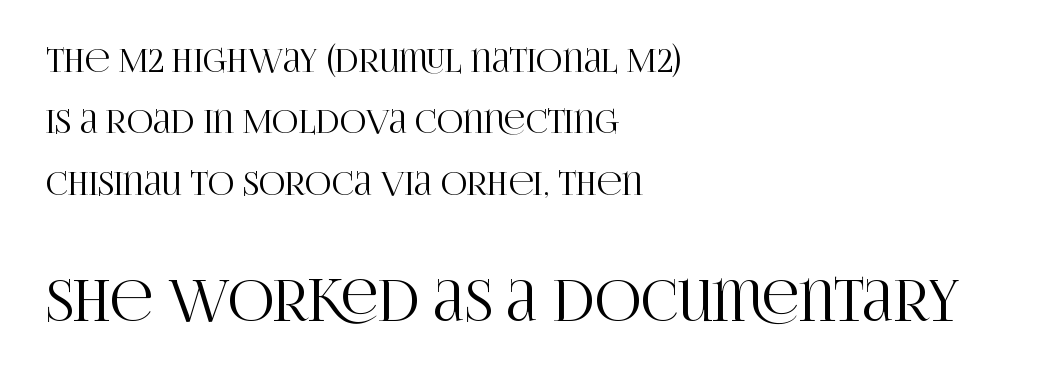
Tall strokes in this sample are plumb rather than angled. No word sits above an underline. These lines are rendered in a variable-pitch font. Look at the glyph heights: the lower group is clearly the bigger setting. In terms of letterspacing, this is plain default setting. Notice how the passage keeps a crisp vertical edge on the left only.
